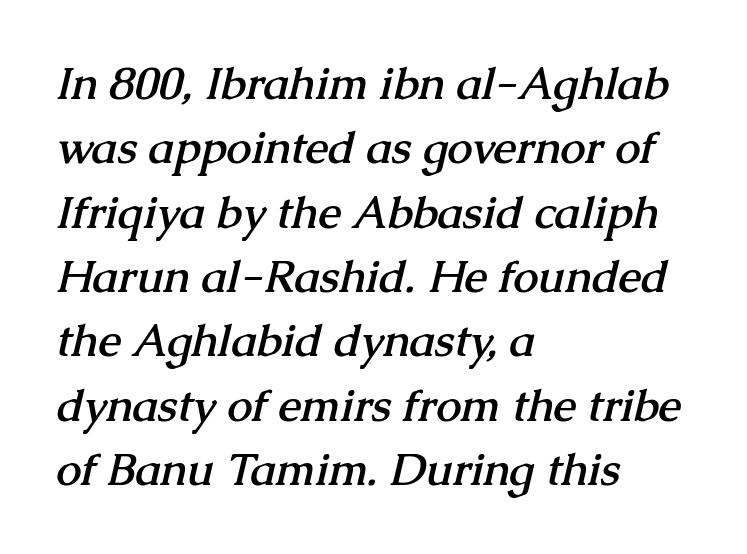
The image shows 45 px semibold serif type; set left-aligned, normal line spacing (1.43x), normal letter spacing, not underlined; medium stroke contrast and a medium x-height.
